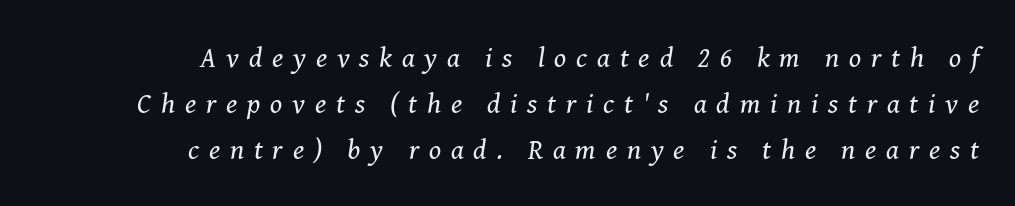
Whoever set this chose a conventional vertical rhythm. This sample uses a serif face. Character widths vary here, with narrow letters taking less room than wide ones. The cut favours lightness, reaching ordinary text weight at its darkest. The gap between lines stays unmarked. Would a proofreader flag this as italicized? Yes.
